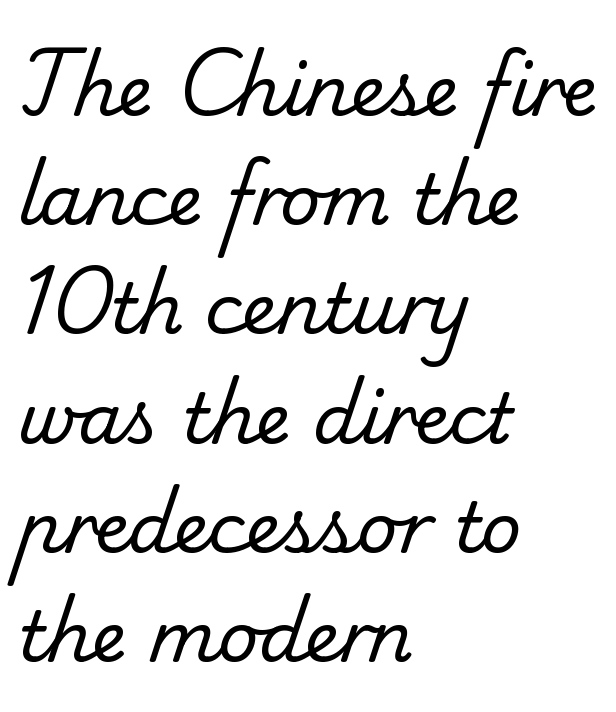
The image shows 70 px regular-weight serif type; set left-aligned, normal line spacing (1.56x), normal letter spacing, not underlined; low stroke contrast and a small x-height.
